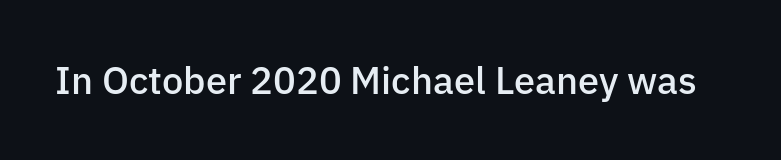
Style check: upright. These lines keep a tight, regular rhythm from letter to letter. As a designer I'd log this as weight 600, semibold. The gap between lines stays unmarked. The type family on display is of the sans-serif kind.
